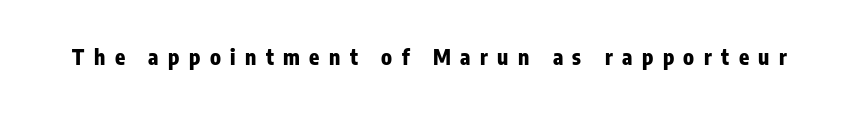
Between one letter and the next there's a generous, obvious gap. The space beneath each line is pristine and unruled. Ascenders rise straight up at ninety degrees. The glyphs have the mass of a bold cut.
